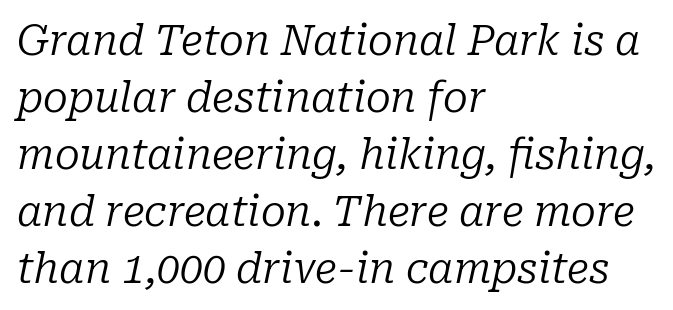
{"serif": "yes", "italic": "yes", "lean": "right", "slant_degrees": 10, "bold": "no", "weight": "regular", "width": "normal", "stroke_contrast": "low", "x_height": "medium", "monospaced": "no", "underline": "no", "align": "left", "line_spacing": "normal", "line_spacing_ratio": 1.39, "letter_spacing": "normal", "letter_spacing_em": 0.0, "glyph_px": 41}
